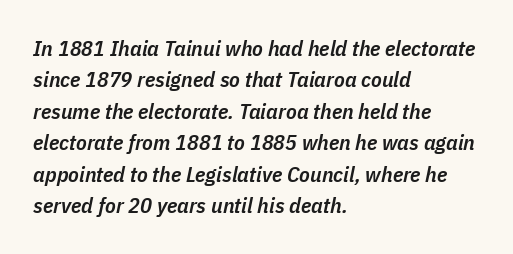
The rendering anchors every line to the left-hand side. Check under the words: just untouched page. The characters look somewhat weighty, a semibold short of true bold. Style check: oblique. The line texture is even and compact thanks to regular tracking. The designer left line spacing at the default.
